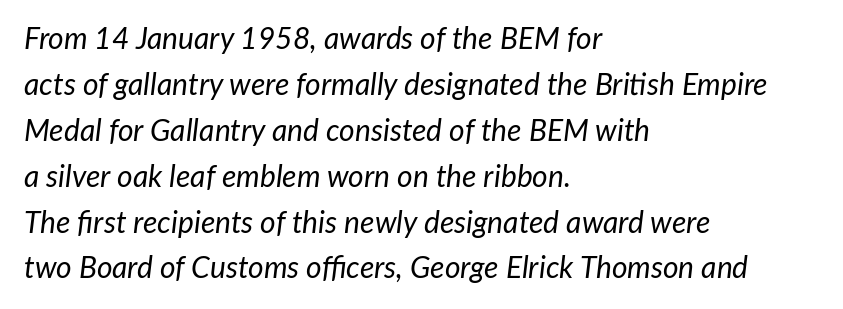
{"italic": "yes", "lean": "right", "slant_degrees": 7, "bold": "no", "weight": "regular", "width": "normal", "stroke_contrast": "low", "x_height": "medium", "monospaced": "no", "underline": "no", "align": "left", "line_spacing": "normal", "line_spacing_ratio": 1.53, "letter_spacing": "normal", "letter_spacing_em": 0.0, "glyph_px": 30}
